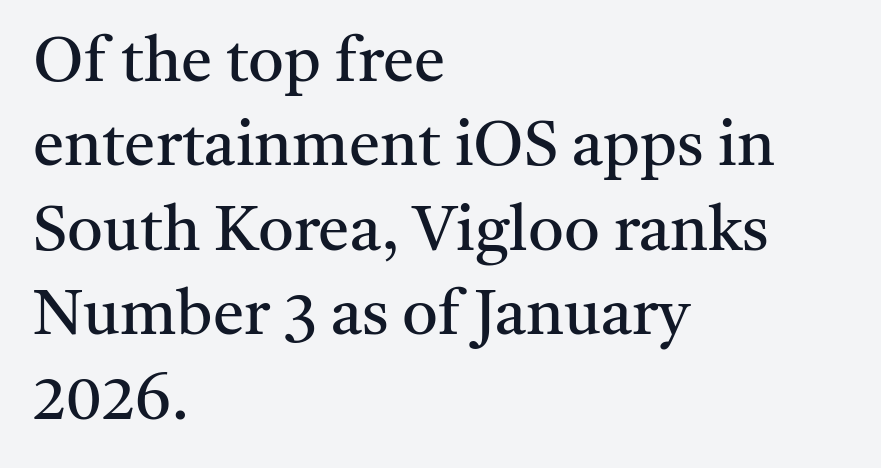
Look at the bottom of the vertical strokes: they flare into serifs here. Each row of text sits above clean, open space. The vertical gap from one line to the next is medium. This sample uses plain, unmodified letter spacing.
